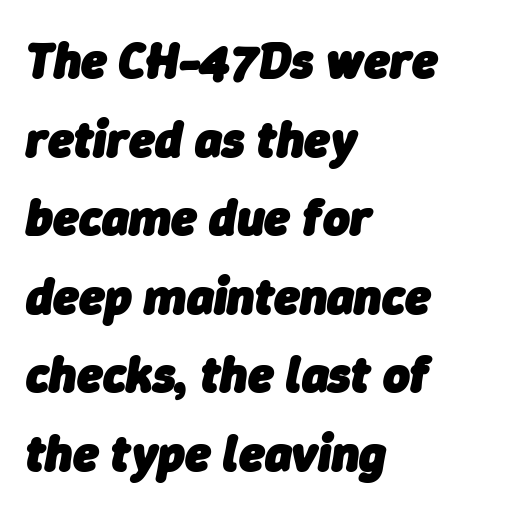
{"italic": "yes", "lean": "right", "slant_degrees": 9, "bold": "yes", "weight": "heavy", "width": "normal", "stroke_contrast": "low", "x_height": "medium", "monospaced": "no", "underline": "no", "align": "left", "line_spacing": "normal", "line_spacing_ratio": 1.54, "letter_spacing": "normal", "letter_spacing_em": 0.0, "glyph_px": 51}
